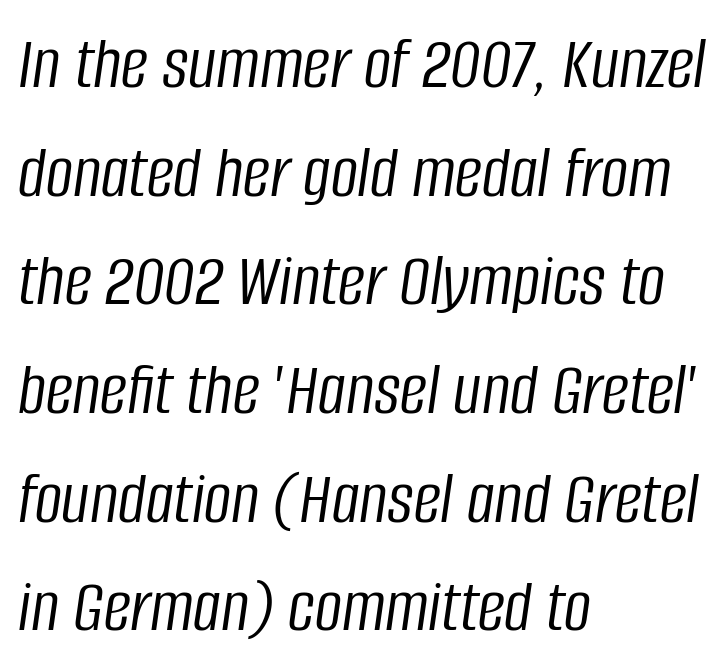
Q: Is the text bold? A: No.
Q: Is the text italic (slanted)? A: Yes, it leans right by about 8 degrees.
Q: Is the text underlined? A: No.
Q: How is the paragraph aligned? A: Left-aligned.
Q: Is the spacing between letters normal or unusually wide? A: Normal.
Q: Is the spacing between lines tight, normal or loose? A: Normal.
Q: Width (condensed, normal, or wide)? A: Condensed.
Q: Stroke contrast? A: Low.
Q: x-height? A: Large.
Q: Monospaced? A: No.
